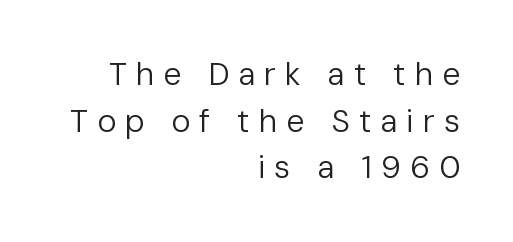
{"serif": "no", "italic": "no", "bold": "no", "weight": "regular", "width": "normal", "stroke_contrast": "low", "x_height": "medium", "monospaced": "no", "underline": "no", "align": "right", "line_spacing": "normal", "line_spacing_ratio": 1.46, "letter_spacing": "wide", "letter_spacing_em": 0.28, "glyph_px": 32}
